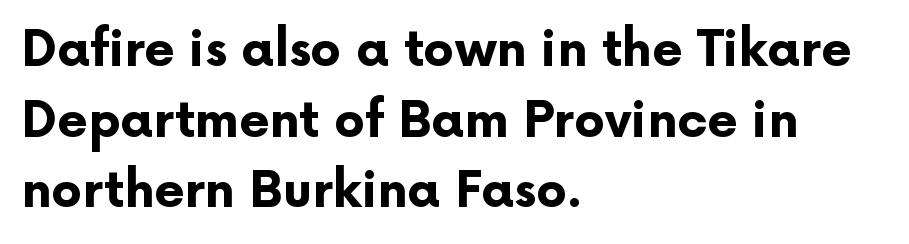
Set as a true bold cut, around the 700 mark. Serifs: no, the terminals of the letterforms are clean. Just letters on the line, the space beneath them empty. Quick note: interline space is typical. A student would call this left alignment; a typographer would say flush left, rag right. This sample uses plain, unmodified letter spacing.
